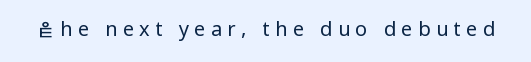
{"italic": "no", "bold": "no", "underline": "no", "letter_spacing": "wide", "letter_spacing_em": 0.27, "glyph_px": 20}
